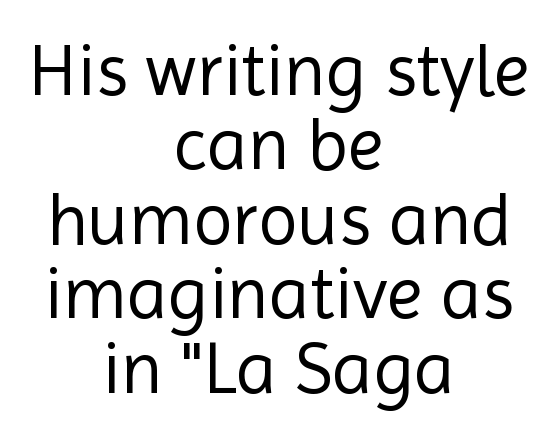
The typeface has the unassuming heft of standard copy or less. The axis of the letterforms is exactly vertical. Character widths vary here, with narrow letters taking less room than wide ones. Each letter's strokes conclude bluntly, with no projecting serifs. If you folded the block vertically in half, each line would mirror itself in length.
